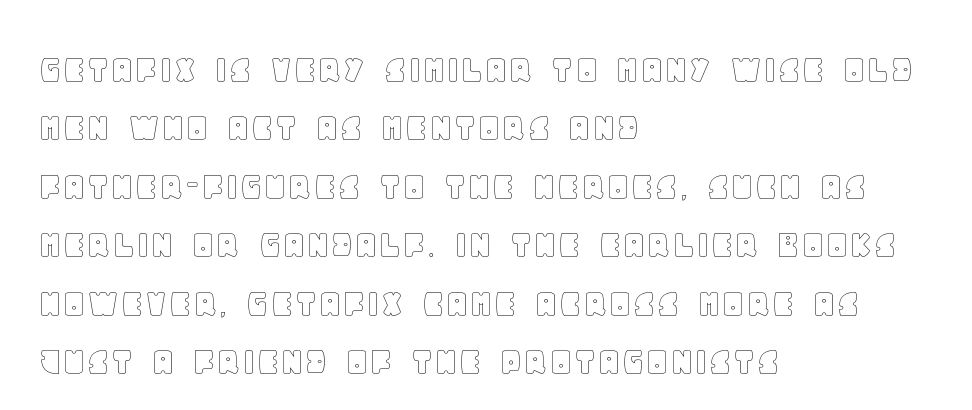
Q: Is the text italic (slanted)? A: No, it is upright.
Q: Is the text underlined? A: No.
Q: How is the paragraph aligned? A: Left-aligned.
Q: Is the spacing between letters normal or unusually wide? A: Normal.
Q: Is the spacing between lines tight, normal or loose? A: Normal.
Q: Width (condensed, normal, or wide)? A: Normal.
Q: x-height? A: Large.
Q: Monospaced? A: No.
